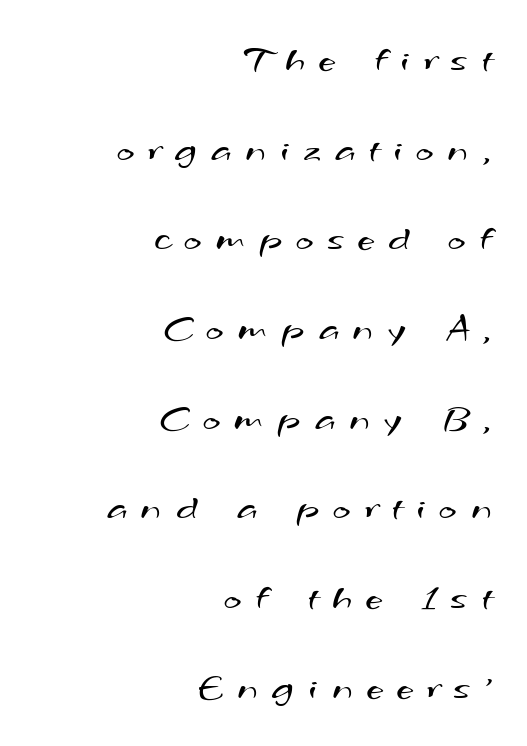
Q: Is the text bold? A: No.
Q: Is the typeface a serif or a sans-serif typeface? A: Sans-serif.
Q: Is the text underlined? A: No.
Q: How is the paragraph aligned? A: Right-aligned.
Q: Is the spacing between letters normal or unusually wide? A: Unusually wide.
Q: Is the spacing between lines tight, normal or loose? A: Loose.
Q: Width (condensed, normal, or wide)? A: Wide.
Q: Stroke contrast? A: Medium.
Q: x-height? A: Small.
Q: Monospaced? A: No.
